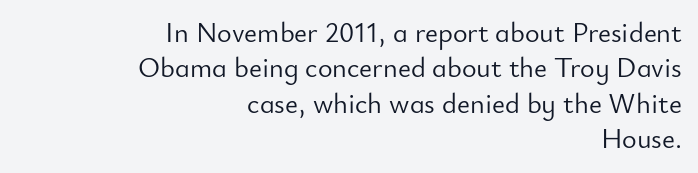
Q: Is the text bold? A: No.
Q: Is the text italic (slanted)? A: No, it is upright.
Q: Is the typeface a serif or a sans-serif typeface? A: Sans-serif.
Q: Is the text underlined? A: No.
Q: How is the paragraph aligned? A: Right-aligned.
Q: Is the spacing between letters normal or unusually wide? A: Normal.
Q: Is the spacing between lines tight, normal or loose? A: Normal.
Q: Width (condensed, normal, or wide)? A: Normal.
Q: Stroke contrast? A: Low.
Q: x-height? A: Small.
Q: Monospaced? A: No.
